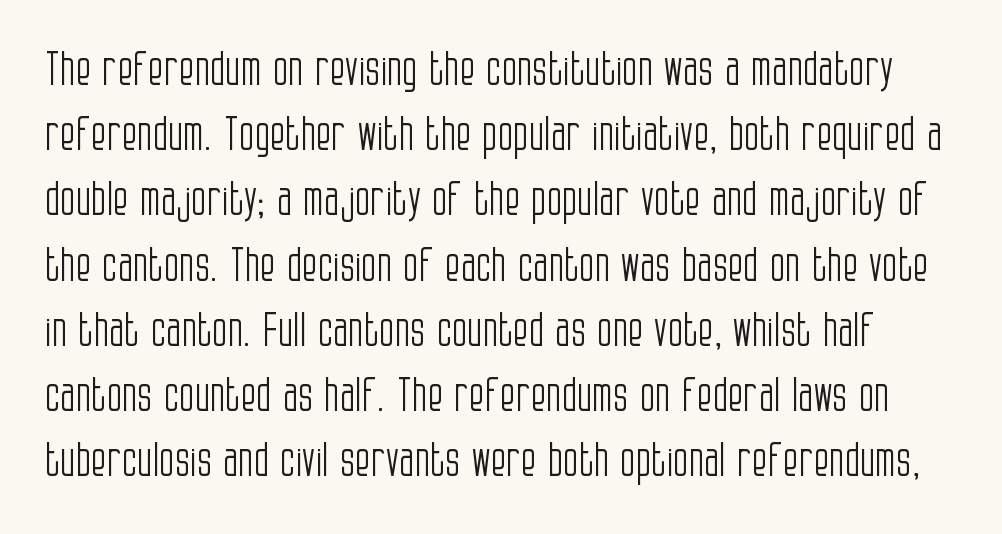
Do the letters lean? They stand straight. The space beneath each line is pristine and unruled. How are the letters spaced? Ordinarily, with no added tracking. These lines are rendered in a variable-pitch font.
